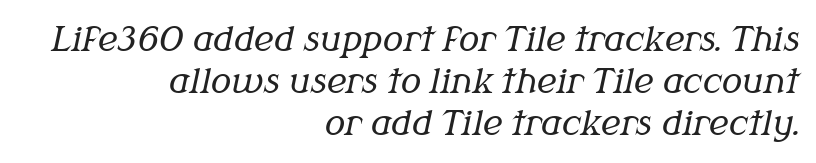
{"serif": "yes", "italic": "yes", "lean": "right", "slant_degrees": 12, "bold": "no", "weight": "regular", "width": "normal", "stroke_contrast": "medium", "x_height": "medium", "monospaced": "no", "underline": "no", "align": "right", "line_spacing_ratio": 1.24, "letter_spacing": "normal", "letter_spacing_em": 0.0, "glyph_px": 34}
